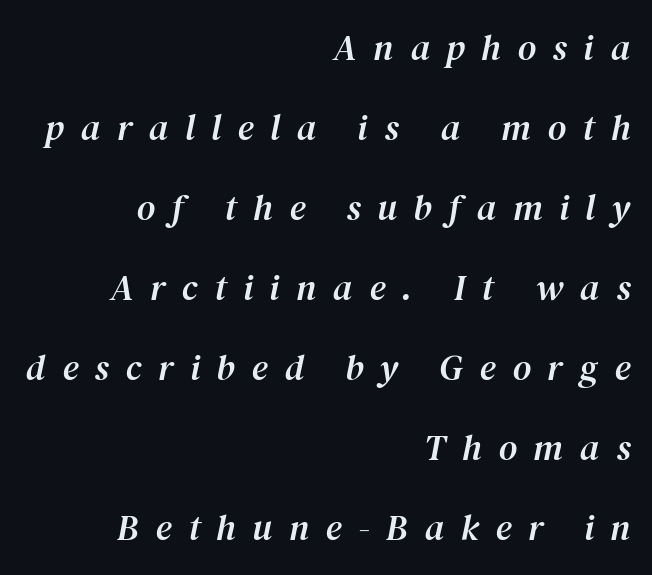
This rendering widens character spacing well past its baseline value. The strip under each line holds only bare page. This sample uses a serif face. The rendering uses natural spacing where letterforms have individual widths. Regarding leading, the lines here are spaced well apart. Slant detected: the letters are inclined.
